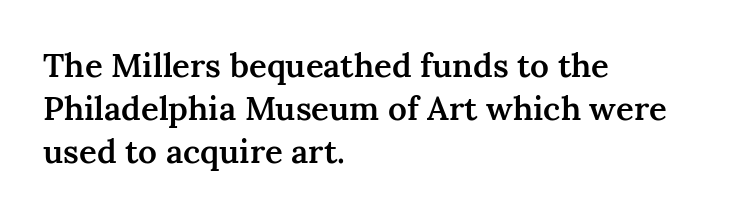
{"serif": "yes", "italic": "no", "bold": "semi", "weight": "semibold", "width": "normal", "stroke_contrast": "medium", "x_height": "medium", "monospaced": "no", "underline": "no", "align": "left", "line_spacing": "normal", "line_spacing_ratio": 1.31, "letter_spacing": "normal", "letter_spacing_em": 0.0, "glyph_px": 33}
